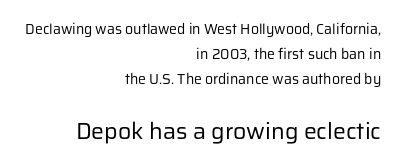
The image shows 23 px text type, upright; set right-aligned, line spacing 1.79x, normal letter spacing, not underlined; the second (bottom) block is 1.64x larger.
